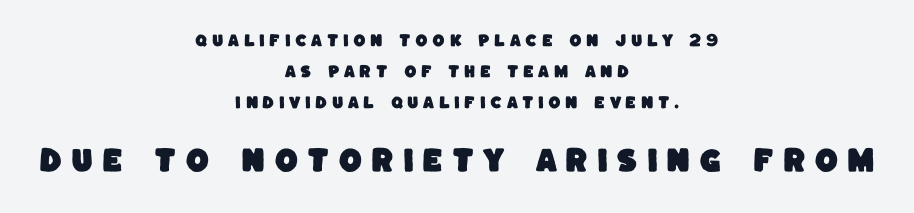
Q: Is the text underlined? A: No.
Q: How is the paragraph aligned? A: Centered.
Q: Is the spacing between letters normal or unusually wide? A: Unusually wide.
Q: Is the spacing between lines tight, normal or loose? A: Loose.
Q: Which block of text is set in a larger size, the first (top) or the second (bottom)? A: The second (bottom) one.
